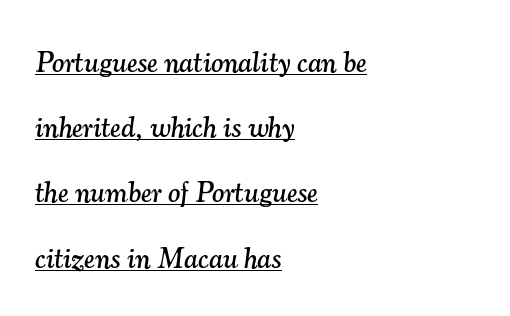
Leading: increased. The rendering uses natural spacing where letterforms have individual widths. Compared with undecorated copy, this sample adds a rule below the words. A typesetter would label this face a serif. Glyph-to-glyph distance matches everyday printed text.
